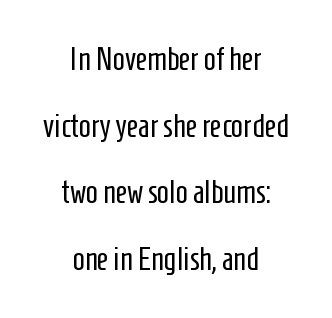
{"serif": "no", "italic": "no", "bold": "no", "weight": "regular", "width": "condensed", "stroke_contrast": "low", "x_height": "medium", "monospaced": "no", "underline": "no", "align": "center", "line_spacing": "loose", "line_spacing_ratio": 2.08, "letter_spacing": "normal", "letter_spacing_em": 0.0, "glyph_px": 32}
